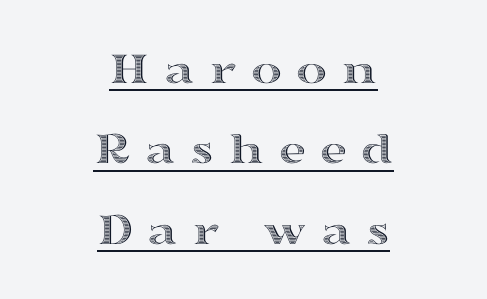
Q: Is the text italic (slanted)? A: No, it is upright.
Q: Is the text underlined? A: Yes.
Q: How is the paragraph aligned? A: Centered.
Q: Is the spacing between letters normal or unusually wide? A: Unusually wide.
Q: Width (condensed, normal, or wide)? A: Wide.
Q: x-height? A: Medium.
Q: Monospaced? A: No.
